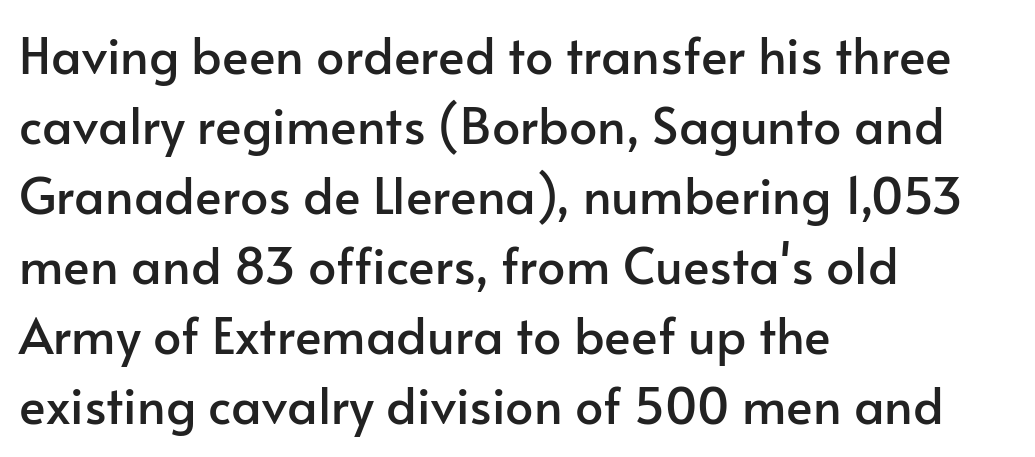
{"serif": "no", "italic": "no", "width": "normal", "stroke_contrast": "low", "x_height": "small", "monospaced": "no", "underline": "no", "align": "left", "line_spacing": "normal", "line_spacing_ratio": 1.4, "letter_spacing": "normal", "letter_spacing_em": 0.0, "glyph_px": 50}
